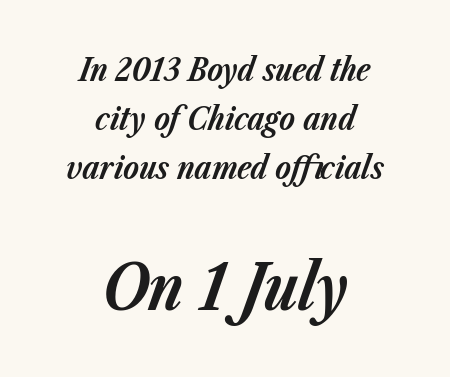
Q: Is the text bold? A: Yes.
Q: Is the text italic (slanted)? A: Yes, it leans right by about 23 degrees.
Q: Is the text underlined? A: No.
Q: How is the paragraph aligned? A: Centered.
Q: Is the spacing between letters normal or unusually wide? A: Normal.
Q: Is the spacing between lines tight, normal or loose? A: Normal.
Q: Which block of text is set in a larger size, the first (top) or the second (bottom)? A: The second (bottom) one.
Q: Width (condensed, normal, or wide)? A: Normal.
Q: Stroke contrast? A: Low.
Q: x-height? A: Medium.
Q: Monospaced? A: No.
